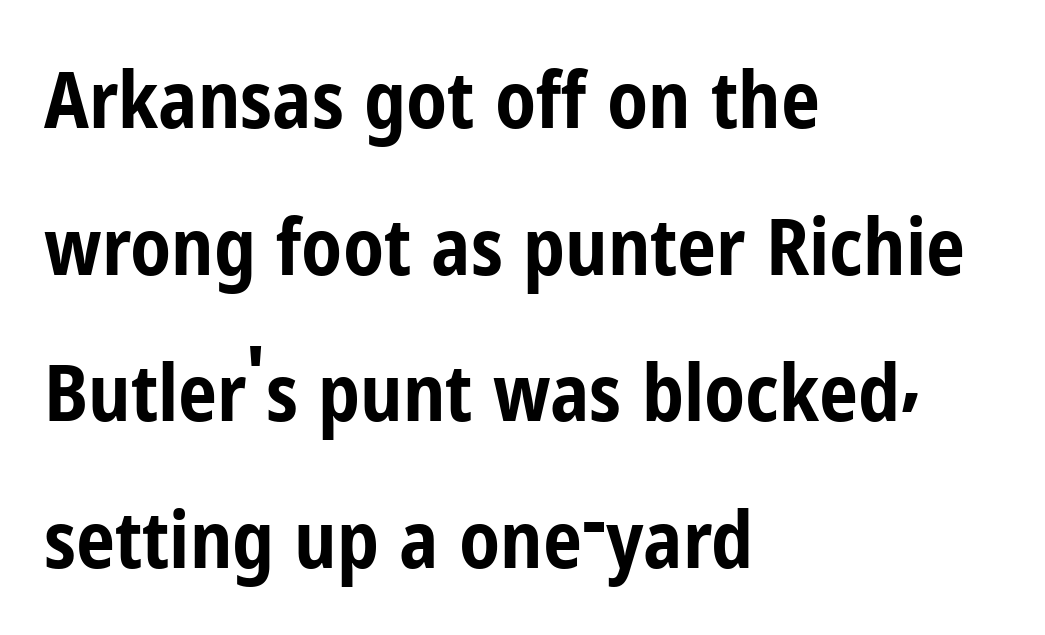
{"serif": "no", "italic": "no", "bold": "yes", "weight": "bold", "width": "condensed", "stroke_contrast": "low", "x_height": "medium", "monospaced": "no", "underline": "no", "align": "left", "line_spacing_ratio": 1.88, "letter_spacing": "normal", "letter_spacing_em": 0.0, "glyph_px": 78}
